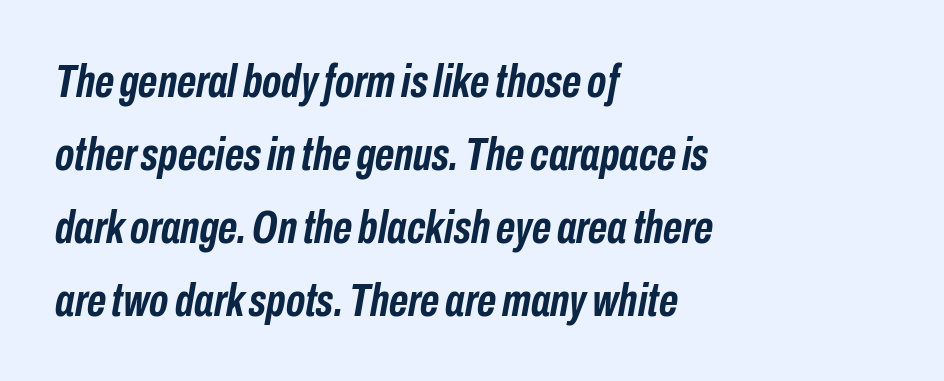
The image shows 47 px semibold, condensed type, italic (leaning right); set left-aligned, normal line spacing (1.55x), normal letter spacing, not underlined; low stroke contrast and a medium x-height.
